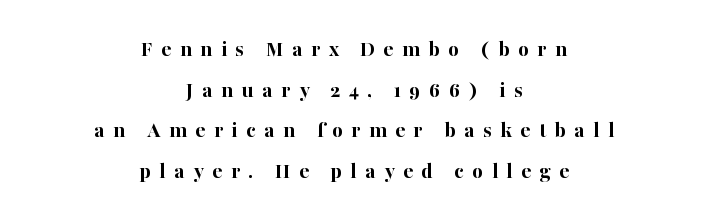
Weight check: bold — yes, fully. This is the regular roman posture of the typeface. Short and long lines alike share a common midpoint. Tracking here is generous; glyphs stand well apart from one another.
